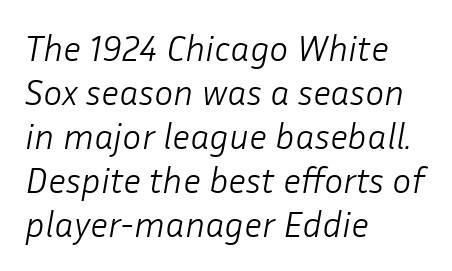
The image shows 36 px light type, italic (leaning right); set left-aligned, line spacing 1.22x, normal letter spacing, not underlined; low stroke contrast and a medium x-height.
